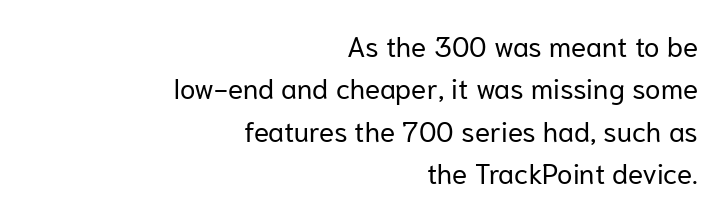
Q: Is the text bold? A: No.
Q: Is the text italic (slanted)? A: No, it is upright.
Q: Is the typeface a serif or a sans-serif typeface? A: Sans-serif.
Q: Is the text underlined? A: No.
Q: How is the paragraph aligned? A: Right-aligned.
Q: Is the spacing between letters normal or unusually wide? A: Normal.
Q: Is the spacing between lines tight, normal or loose? A: Normal.
Q: Width (condensed, normal, or wide)? A: Normal.
Q: Stroke contrast? A: Low.
Q: x-height? A: Medium.
Q: Monospaced? A: No.
